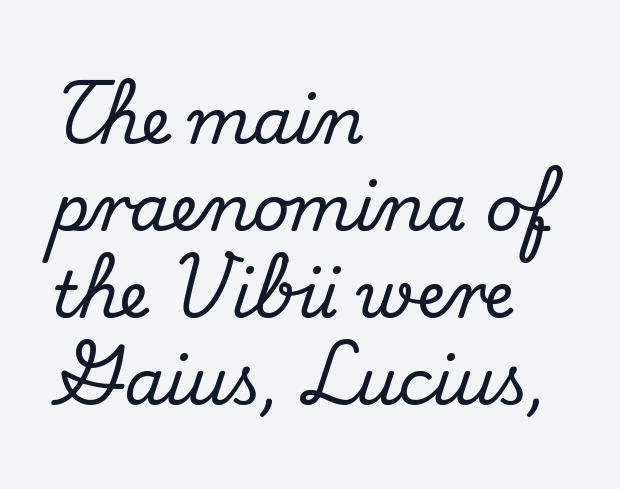
Q: Is the text italic (slanted)? A: Yes.
Q: Is the typeface a serif or a sans-serif typeface? A: Serif.
Q: Is the text underlined? A: No.
Q: How is the paragraph aligned? A: Left-aligned.
Q: Is the spacing between letters normal or unusually wide? A: Normal.
Q: Is the spacing between lines tight, normal or loose? A: Normal.
Q: Width (condensed, normal, or wide)? A: Normal.
Q: Stroke contrast? A: Medium.
Q: x-height? A: Small.
Q: Monospaced? A: No.
